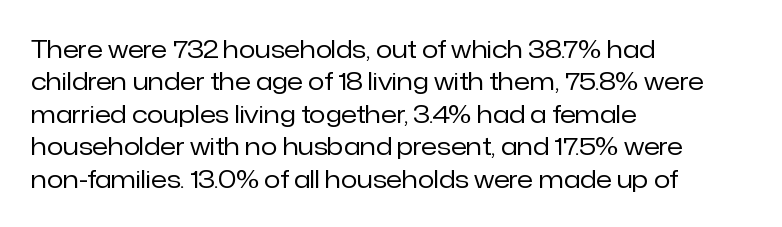
The typesetter chose a ragged-right arrangement here. In terms of letterspacing, this is plain default setting. Descenders hang freely into open space. A typesetter would call this leading conventional body-copy spacing. Stems and bowls with no extra thickness — not bold.
